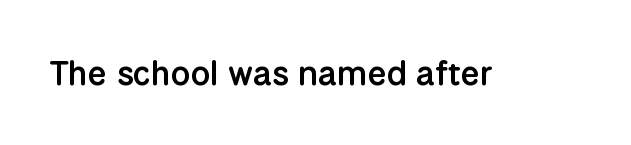
{"serif": "no", "italic": "no", "bold": "semi", "weight": "semibold", "width": "normal", "stroke_contrast": "low", "x_height": "medium", "monospaced": "no", "underline": "no", "letter_spacing": "normal", "letter_spacing_em": 0.0, "glyph_px": 34}
